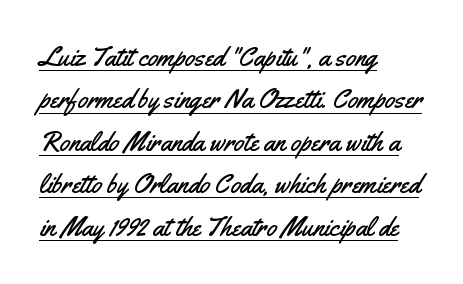
Horizontal bands of white between lines are of average thickness. These characters rest on top of a visible drawn line. Alignment: flush left. The tracking reads as untouched default to a designer's eye.
